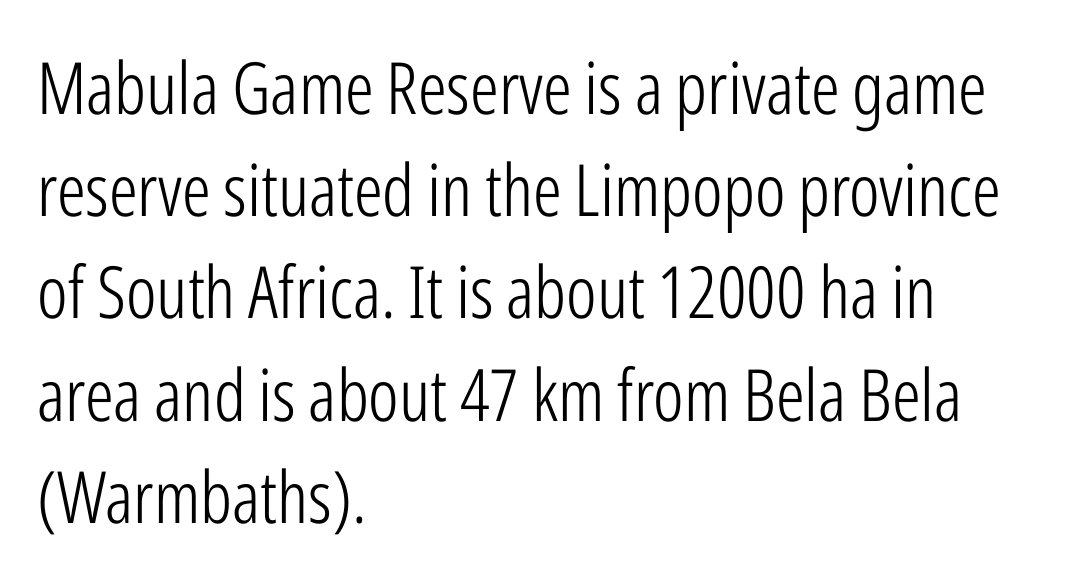
Q: Is the text bold? A: No.
Q: Is the text italic (slanted)? A: No, it is upright.
Q: Is the typeface a serif or a sans-serif typeface? A: Sans-serif.
Q: Is the text underlined? A: No.
Q: How is the paragraph aligned? A: Left-aligned.
Q: Is the spacing between letters normal or unusually wide? A: Normal.
Q: Is the spacing between lines tight, normal or loose? A: Normal.
Q: Width (condensed, normal, or wide)? A: Condensed.
Q: Stroke contrast? A: Low.
Q: x-height? A: Medium.
Q: Monospaced? A: No.
